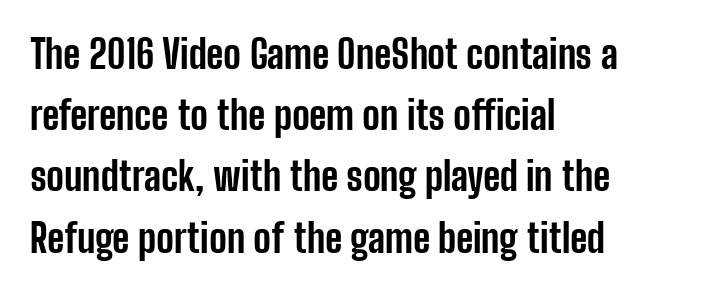
The image shows 39 px bold, condensed sans-serif type, upright; set left-aligned, normal line spacing (1.57x), normal letter spacing, not underlined; low stroke contrast and a medium x-height.
